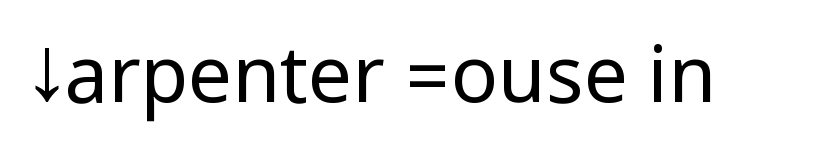
Is this a heavy cut? Hardly; it is regular or lighter. The characters display no serif detailing; their extremities are plain. It's the straight-up-and-down kind of type. The glyphs are unaccompanied by any horizontal stroke below them.
